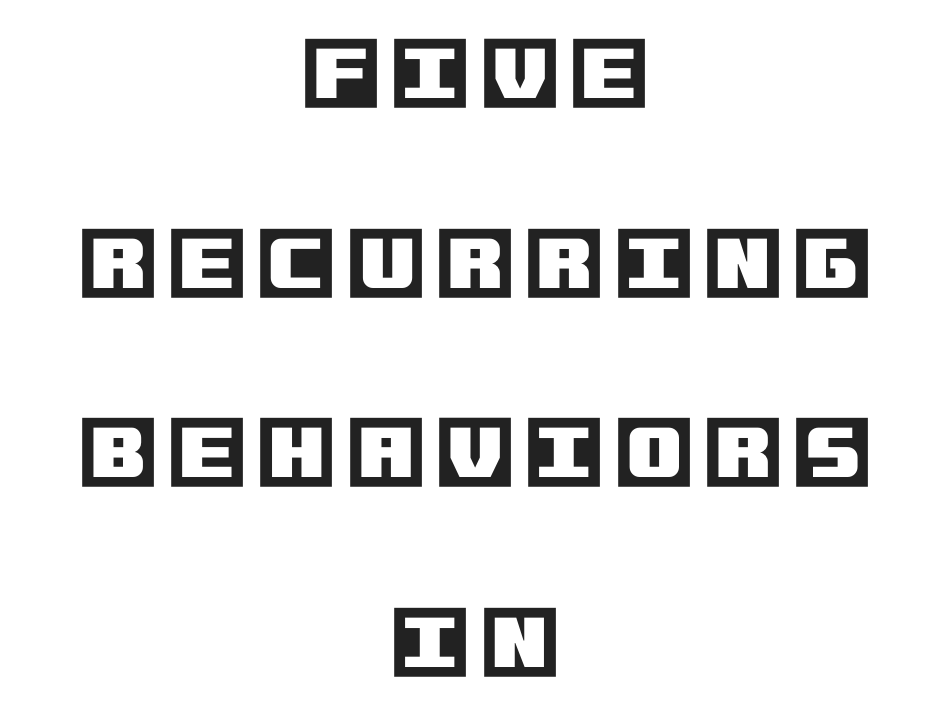
The image shows 80 px text type, upright; set centered, loose line spacing (2.37x), not underlined; a large x-height.
